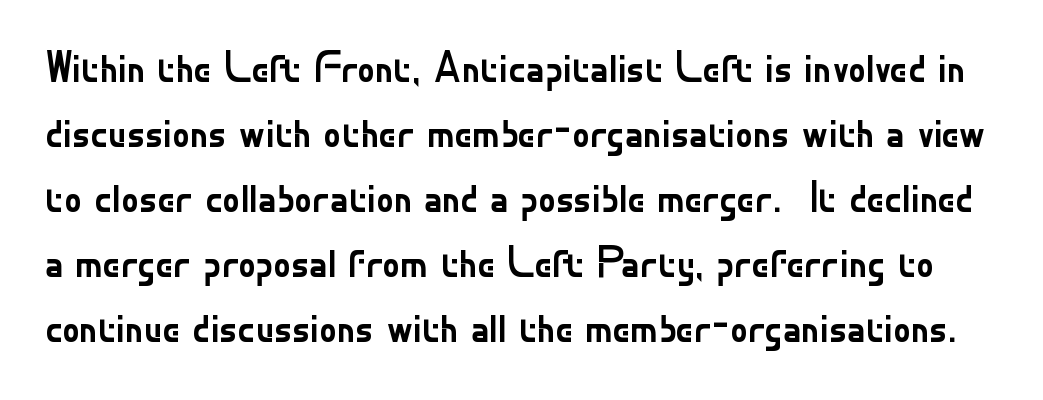
The image shows 44 px regular-weight sans-serif type, upright; set normal line spacing (1.48x), normal letter spacing, not underlined; low stroke contrast and a small x-height.
